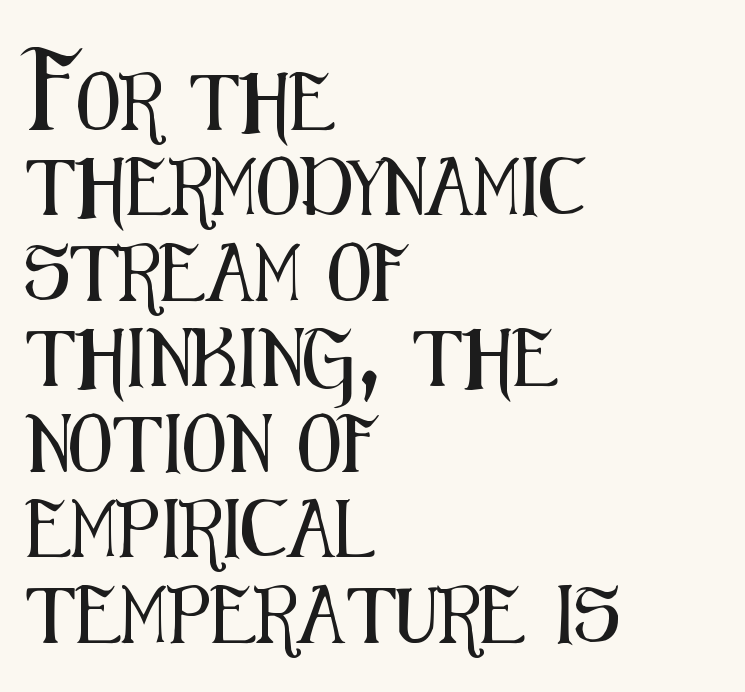
Q: Is the text italic (slanted)? A: No, it is upright.
Q: Is the text underlined? A: No.
Q: How is the paragraph aligned? A: Left-aligned.
Q: Is the spacing between letters normal or unusually wide? A: Normal.
Q: Is the spacing between lines tight, normal or loose? A: Normal.
Q: Width (condensed, normal, or wide)? A: Condensed.
Q: Stroke contrast? A: Medium.
Q: x-height? A: Medium.
Q: Monospaced? A: No.
